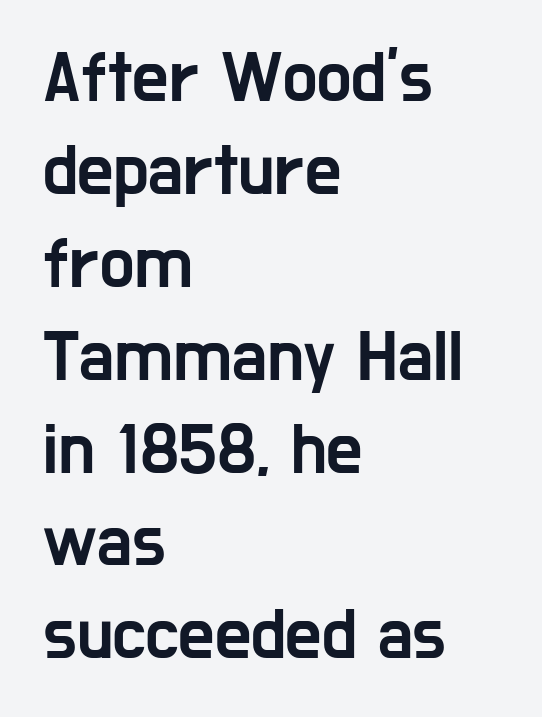
The image shows 72 px condensed sans-serif type, upright; set left-aligned, normal line spacing (1.29x), normal letter spacing, not underlined; low stroke contrast and a medium x-height.
